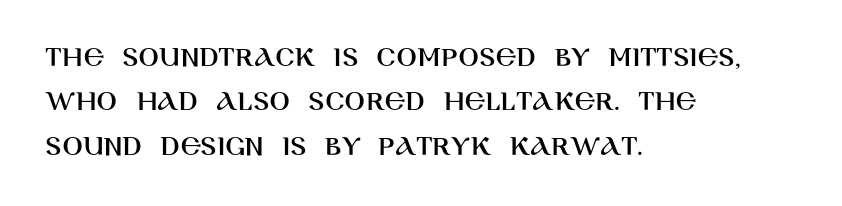
{"serif": "no", "italic": "no", "width": "normal", "stroke_contrast": "high", "x_height": "large", "monospaced": "no", "underline": "no", "align": "left", "line_spacing": "normal", "line_spacing_ratio": 1.48, "letter_spacing": "normal", "letter_spacing_em": 0.0, "glyph_px": 30}
